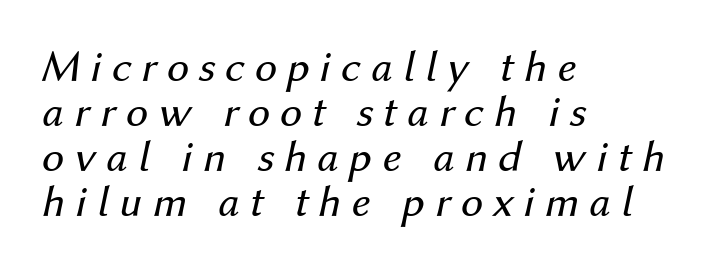
Q: Is the text bold? A: No.
Q: Is the text italic (slanted)? A: Yes, it leans right by about 12 degrees.
Q: Is the text underlined? A: No.
Q: How is the paragraph aligned? A: Left-aligned.
Q: Is the spacing between letters normal or unusually wide? A: Unusually wide.
Q: Is the spacing between lines tight, normal or loose? A: Tight.
Q: Width (condensed, normal, or wide)? A: Normal.
Q: Stroke contrast? A: Medium.
Q: x-height? A: Medium.
Q: Monospaced? A: No.
